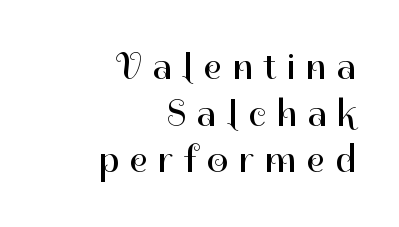
The typesetter chose a ragged-left arrangement here. It's the straight-up-and-down kind of type. The line texture is sparse and dotted thanks to wide tracking. Has an underline been added? It has not. Weight: in the light-to-regular range.
